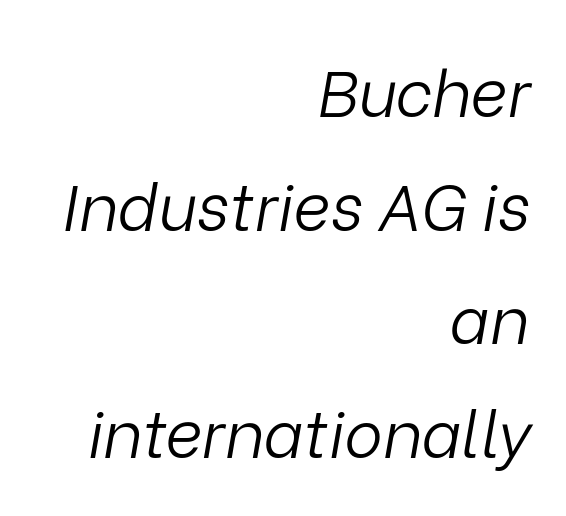
Characters follow at the spacing the type designer built in. A typesetter would call this proportional, since set widths differ per character. Every character sits at an angle, as italics do. This is not heavy type; no bold has been used. These lines stack with their right ends in a neat column.
